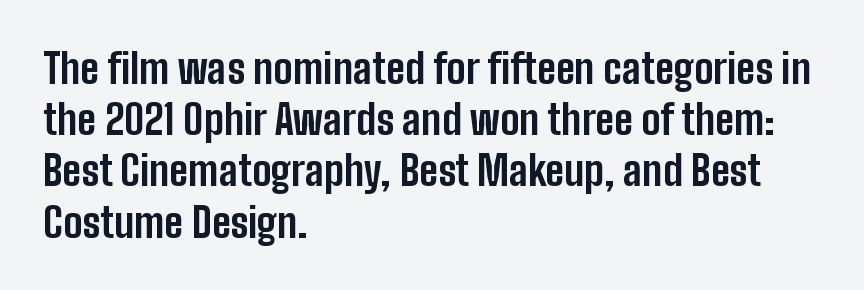
Q: Is the text bold? A: Yes.
Q: Is the text italic (slanted)? A: No, it is upright.
Q: Is the typeface a serif or a sans-serif typeface? A: Sans-serif.
Q: Is the text underlined? A: No.
Q: How is the paragraph aligned? A: Left-aligned.
Q: Is the spacing between letters normal or unusually wide? A: Normal.
Q: Is the spacing between lines tight, normal or loose? A: Normal.
Q: Width (condensed, normal, or wide)? A: Condensed.
Q: Stroke contrast? A: Low.
Q: x-height? A: Medium.
Q: Monospaced? A: No.
